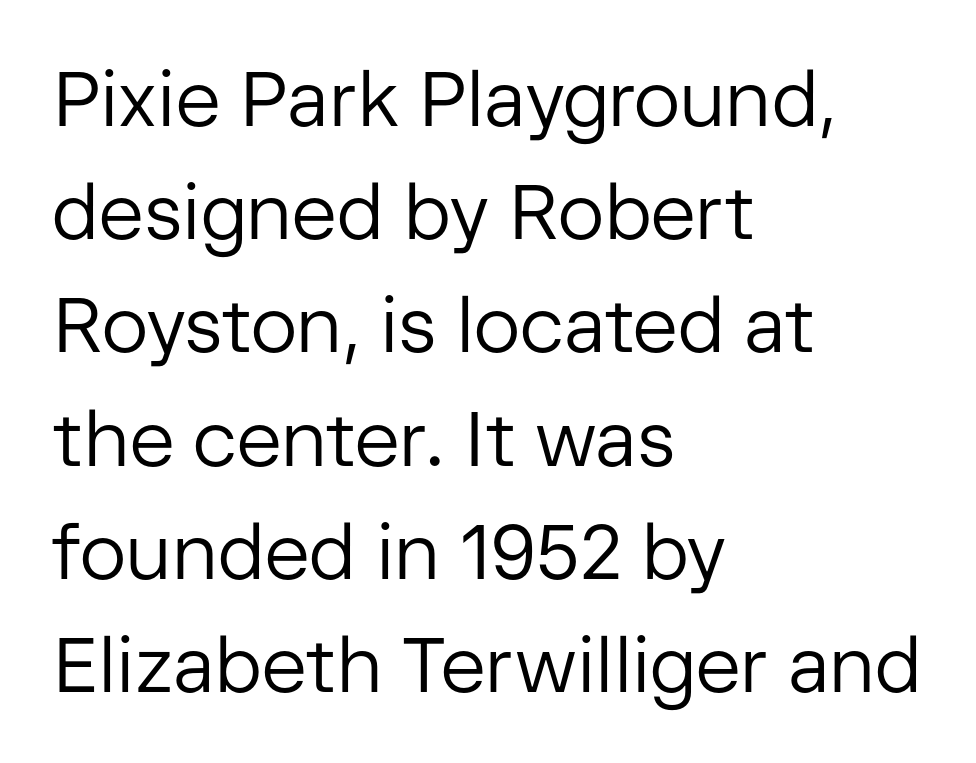
{"serif": "no", "italic": "no", "bold": "no", "weight": "regular", "width": "normal", "stroke_contrast": "low", "x_height": "medium", "monospaced": "no", "underline": "no", "align": "left", "line_spacing": "normal", "line_spacing_ratio": 1.47, "letter_spacing": "normal", "letter_spacing_em": 0.0, "glyph_px": 77}
